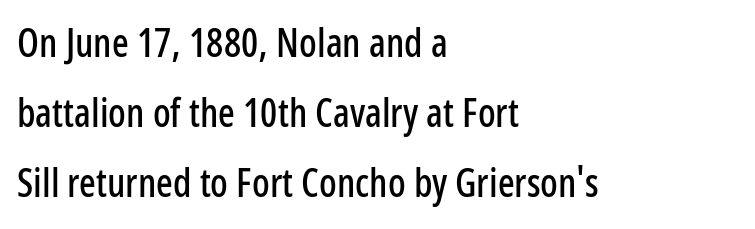
{"serif": "no", "italic": "no", "width": "condensed", "stroke_contrast": "low", "x_height": "medium", "monospaced": "no", "underline": "no", "align": "left", "line_spacing_ratio": 1.8, "letter_spacing": "normal", "letter_spacing_em": 0.0, "glyph_px": 39}
